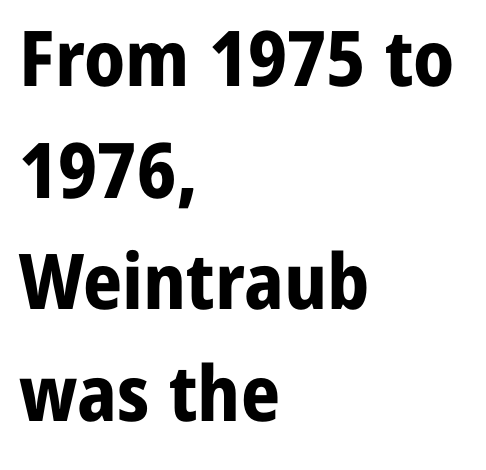
{"serif": "no", "italic": "no", "bold": "yes", "weight": "bold", "width": "normal", "stroke_contrast": "low", "x_height": "medium", "monospaced": "no", "underline": "no", "align": "left", "line_spacing": "normal", "line_spacing_ratio": 1.45, "letter_spacing": "normal", "letter_spacing_em": 0.0, "glyph_px": 77}
